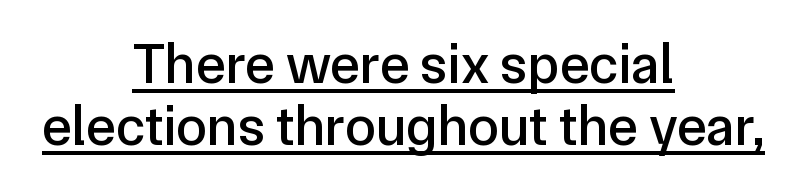
The image shows 56 px sans-serif type, upright; set centered, tight line spacing (1.1x), normal letter spacing, underlined; low stroke contrast and a medium x-height.
